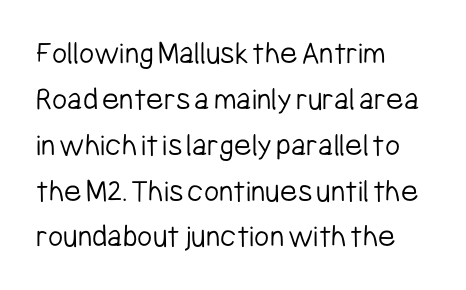
The image shows 33 px light, condensed sans-serif type, upright; set left-aligned, normal line spacing (1.39x), normal letter spacing, not underlined; low stroke contrast and a medium x-height.
